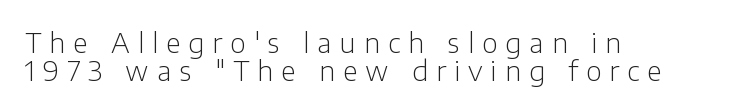
The image shows 27 px text type, upright; set left-aligned, tight line spacing (1.02x), unusually wide letter spacing (+0.3 em), not underlined.
